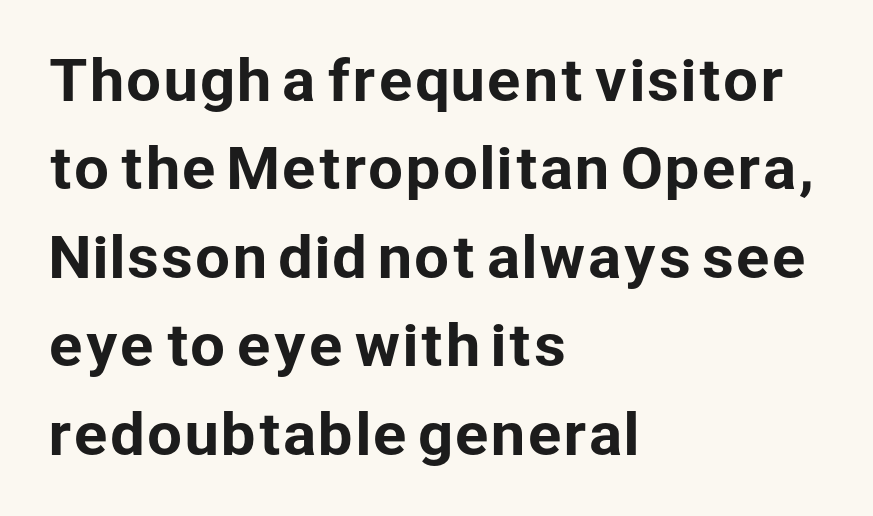
The typeface chosen for these lines omits serifs. Interline gaps are of average width in this sample. A classic flush-left, rag-right setting is used for this passage. Check the space under the baseline: it is left empty.
